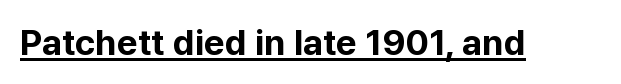
Q: Is the text bold? A: Yes.
Q: Is the text italic (slanted)? A: No, it is upright.
Q: Is the typeface a serif or a sans-serif typeface? A: Sans-serif.
Q: Is the text underlined? A: Yes.
Q: Is the spacing between letters normal or unusually wide? A: Normal.
Q: Width (condensed, normal, or wide)? A: Normal.
Q: Stroke contrast? A: Low.
Q: x-height? A: Medium.
Q: Monospaced? A: No.
